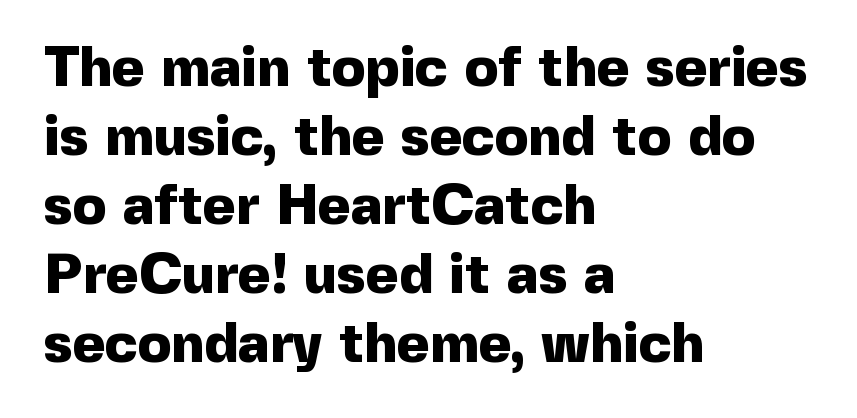
This is the regular roman posture of the typeface. The rag falls on the right side of this text block. Clear beneath every line of the passage. Character widths vary here, with narrow letters taking less room than wide ones. Notice how thick the strokes are: this is what a full bold looks like. A sans-serif font was chosen for this passage.
